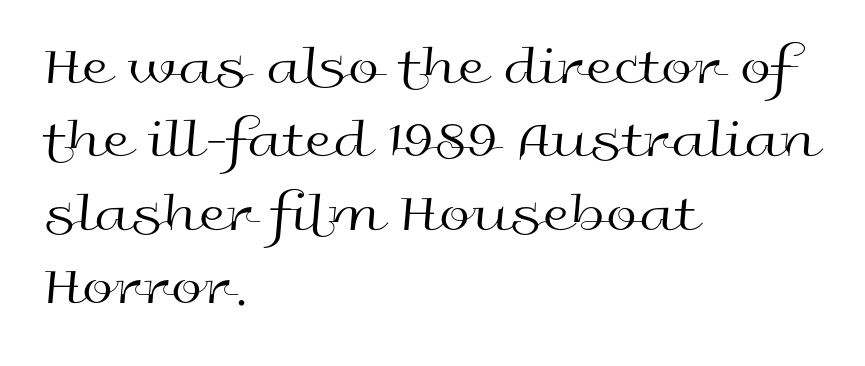
{"serif": "no", "italic": "no", "bold": "no", "weight": "regular", "width": "wide", "x_height": "medium", "monospaced": "no", "underline": "no", "align": "left", "line_spacing": "normal", "line_spacing_ratio": 1.31, "letter_spacing": "normal", "letter_spacing_em": 0.0, "glyph_px": 56}
